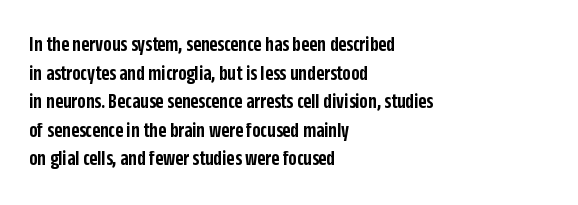
The image shows 22 px text type, upright; set left-aligned, normal line spacing (1.3x), normal letter spacing, not underlined.
